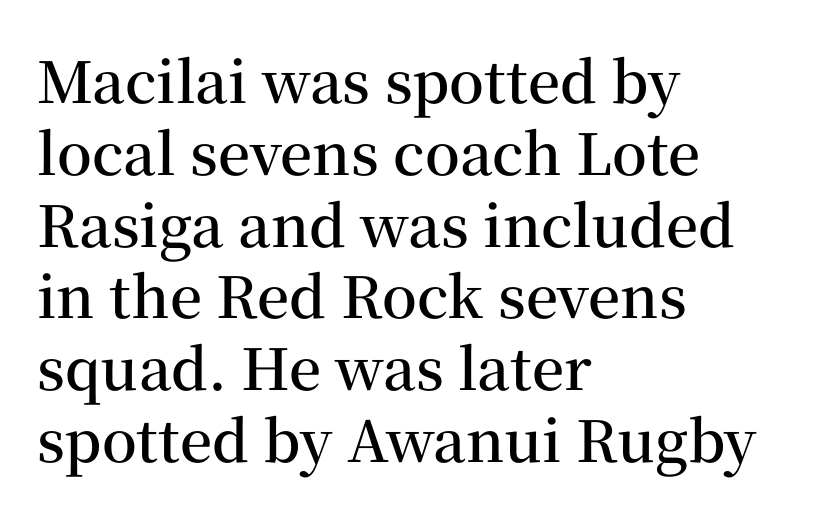
The image shows 57 px semibold serif type, upright; set left-aligned, normal line spacing (1.26x), normal letter spacing, not underlined; medium stroke contrast and a medium x-height.
